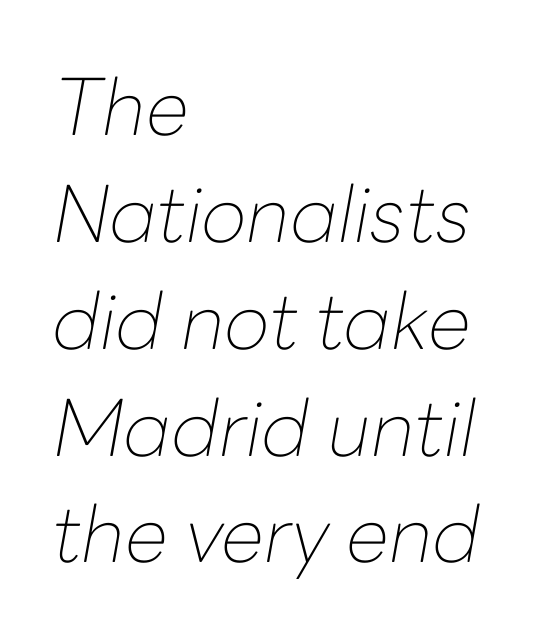
The image shows 78 px thin type, italic (leaning right); set left-aligned, normal line spacing (1.37x), normal letter spacing, not underlined; low stroke contrast and a medium x-height.
